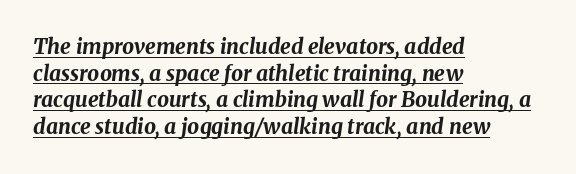
Horizontal alignment here is leftward, the default for most running prose. These lines were composed using italics. The passage shown stacks its lines at a standard gap. Does a line run under the words? Yes, clearly.
